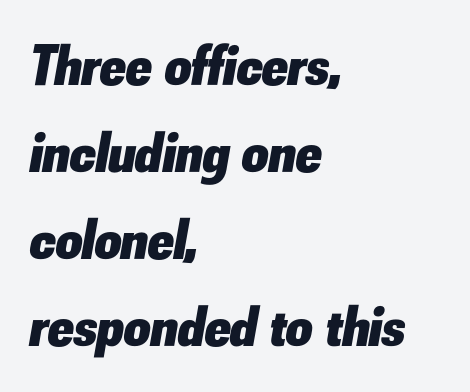
{"italic": "yes", "lean": "right", "slant_degrees": 10, "bold": "yes", "weight": "heavy", "width": "normal", "stroke_contrast": "low", "x_height": "small", "monospaced": "no", "underline": "no", "align": "left", "line_spacing": "normal", "line_spacing_ratio": 1.5, "letter_spacing": "normal", "letter_spacing_em": 0.0, "glyph_px": 58}
